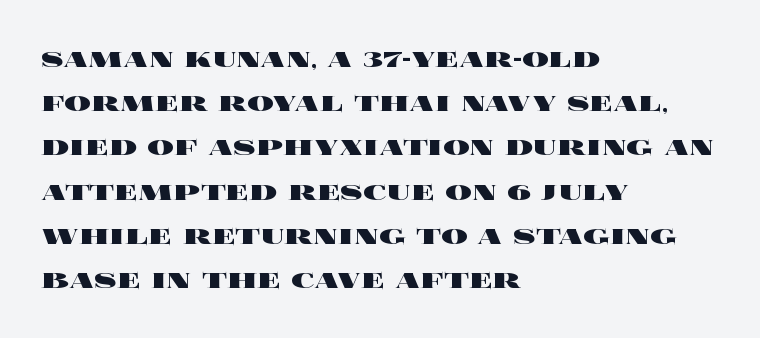
The image shows 33 px heavy, wide type, upright; set left-aligned, normal line spacing (1.34x), normal letter spacing, not underlined; a large x-height.
